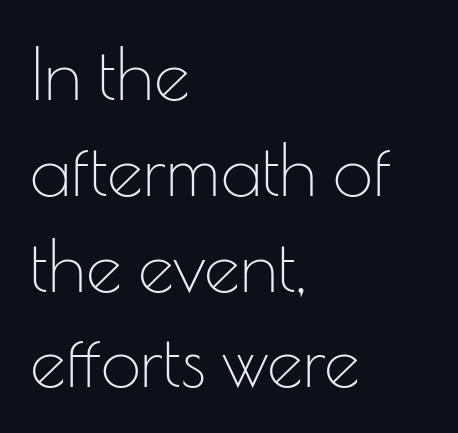
Q: Is the text bold? A: No.
Q: Is the text italic (slanted)? A: No, it is upright.
Q: Is the typeface a serif or a sans-serif typeface? A: Sans-serif.
Q: Is the text underlined? A: No.
Q: How is the paragraph aligned? A: Left-aligned.
Q: Is the spacing between letters normal or unusually wide? A: Normal.
Q: Is the spacing between lines tight, normal or loose? A: Normal.
Q: Width (condensed, normal, or wide)? A: Normal.
Q: Stroke contrast? A: Low.
Q: x-height? A: Small.
Q: Monospaced? A: No.
